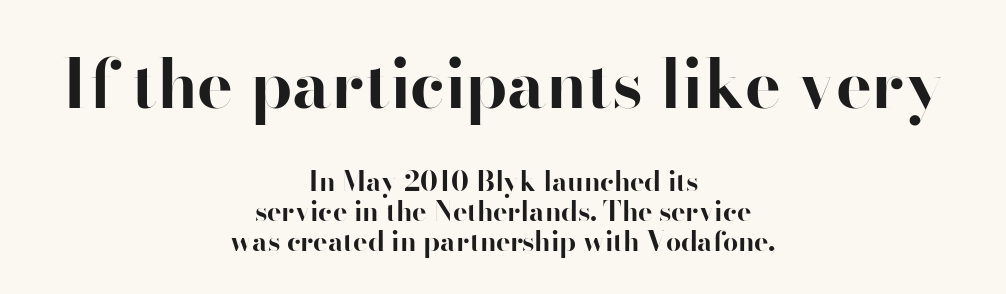
{"serif": "no", "italic": "no", "bold": "yes", "weight": "bold", "width": "normal", "stroke_contrast": "high", "x_height": "small", "monospaced": "no", "underline": "no", "align": "center", "line_spacing": "tight", "line_spacing_ratio": 1.11, "letter_spacing": "normal", "letter_spacing_em": 0.0, "larger_block": "first", "size_ratio": 2.48, "glyph_px": 67}
